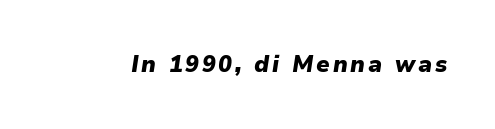
Q: Is the text bold? A: Yes.
Q: Is the text italic (slanted)? A: Yes, it leans right by about 9 degrees.
Q: Is the text underlined? A: No.
